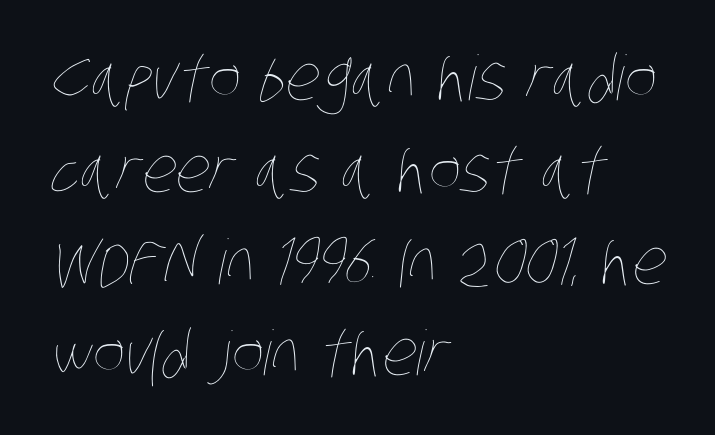
The image shows 62 px thin, condensed type; set left-aligned, normal line spacing (1.48x), normal letter spacing, not underlined; low stroke contrast and a large x-height.
